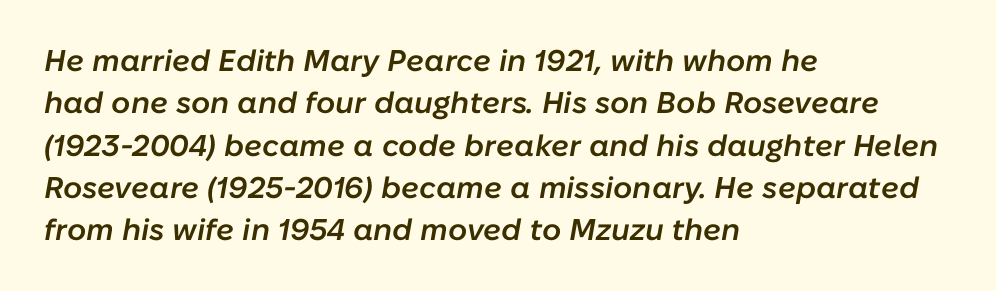
The image shows 30 px semibold type, italic (leaning right); set left-aligned, normal line spacing (1.41x), normal letter spacing, not underlined; low stroke contrast and a medium x-height.
